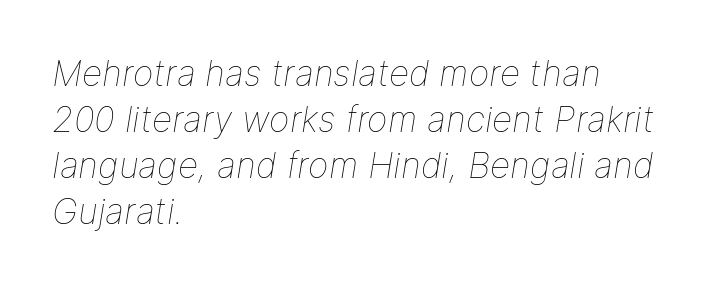
{"italic": "yes", "lean": "right", "slant_degrees": 9, "bold": "no", "weight": "thin", "width": "normal", "stroke_contrast": "low", "x_height": "medium", "monospaced": "no", "underline": "no", "align": "left", "line_spacing": "normal", "line_spacing_ratio": 1.31, "letter_spacing": "normal", "letter_spacing_em": 0.0, "glyph_px": 35}
